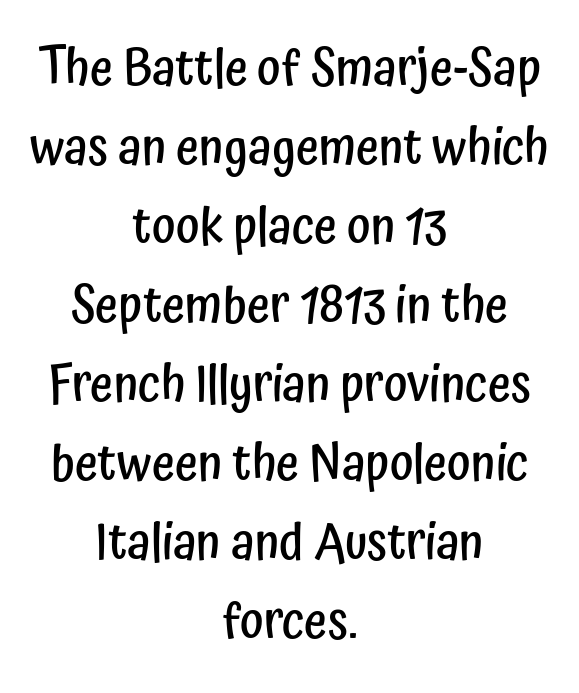
The image shows 50 px semibold, condensed sans-serif type, upright; set centered, normal line spacing (1.58x), normal letter spacing, not underlined; low stroke contrast and a medium x-height.
